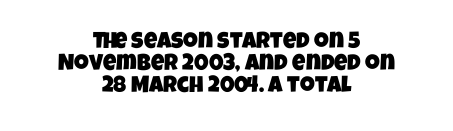
{"underline": "no", "align": "center", "line_spacing": "tight", "line_spacing_ratio": 0.96, "letter_spacing": "normal", "letter_spacing_em": 0.0, "glyph_px": 23}
